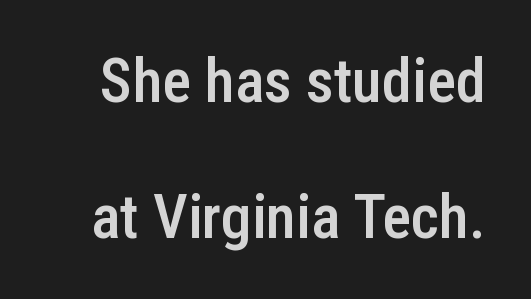
The image shows 61 px semibold, condensed sans-serif type, upright; set loose line spacing (2.23x), normal letter spacing, not underlined; low stroke contrast and a medium x-height.
